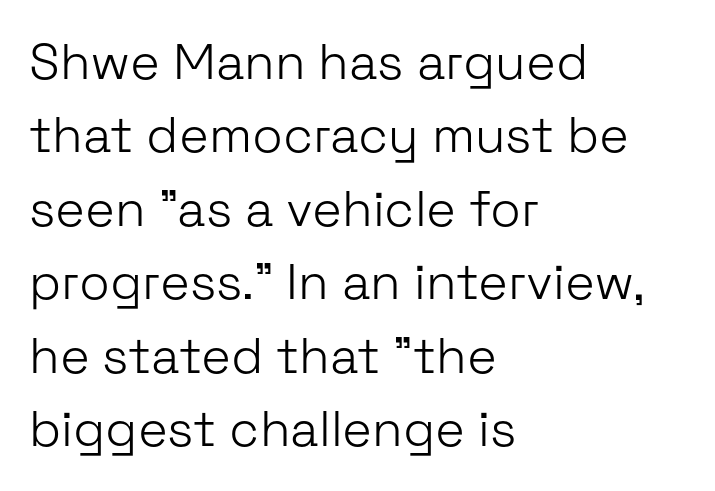
Serif or sans? Sans — the stroke terminals are bare. Letter spacing: default. You could not count columns in this text — the font is proportionally spaced. What's the leading like? Ordinary, nothing unusual.
